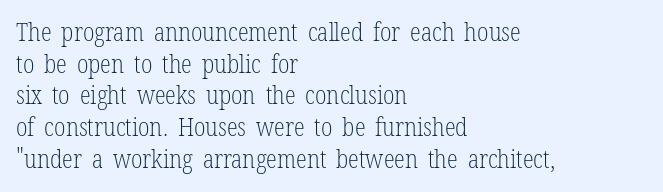
The image shows 25 px text type, upright; set left-aligned, normal line spacing (1.27x), normal letter spacing, not underlined.
